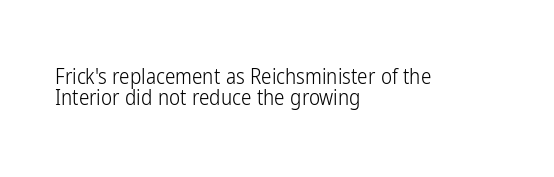
The image shows 21 px text type, upright; set left-aligned, tight line spacing (1.02x), normal letter spacing, not underlined.
